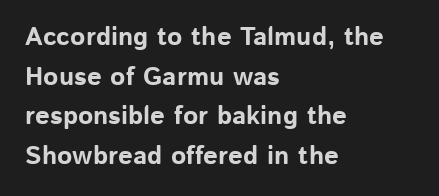
Q: Is the text bold? A: Yes.
Q: Is the text italic (slanted)? A: No, it is upright.
Q: Is the text underlined? A: No.
Q: How is the paragraph aligned? A: Left-aligned.
Q: Is the spacing between letters normal or unusually wide? A: Normal.
Q: Is the spacing between lines tight, normal or loose? A: Normal.
